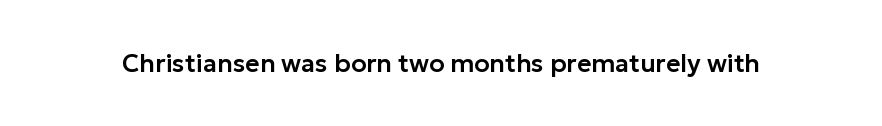
If you drew a line through each stem, it would be perfectly vertical. Characters follow at the spacing the type designer built in. The words here are not underlined.
